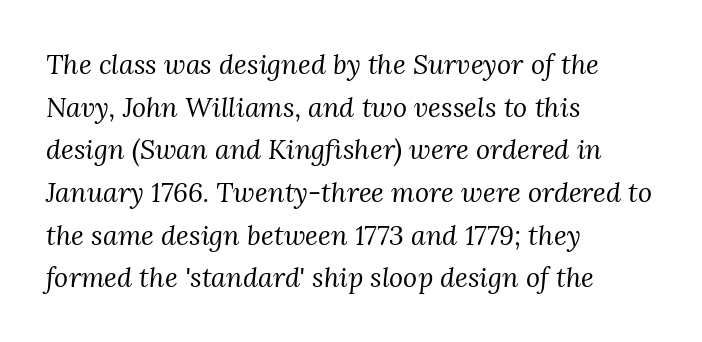
{"italic": "yes", "lean": "right", "slant_degrees": 3, "bold": "no", "underline": "no", "align": "left", "line_spacing": "normal", "line_spacing_ratio": 1.58, "letter_spacing": "normal", "letter_spacing_em": 0.0, "glyph_px": 27}
